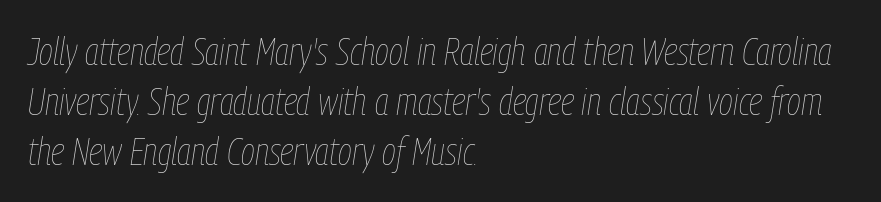
Q: Is the text bold? A: No.
Q: Is the text italic (slanted)? A: Yes, it leans right by about 9 degrees.
Q: Is the text underlined? A: No.
Q: How is the paragraph aligned? A: Left-aligned.
Q: Is the spacing between letters normal or unusually wide? A: Normal.
Q: Is the spacing between lines tight, normal or loose? A: Normal.
Q: Width (condensed, normal, or wide)? A: Condensed.
Q: Stroke contrast? A: Low.
Q: x-height? A: Medium.
Q: Monospaced? A: No.
